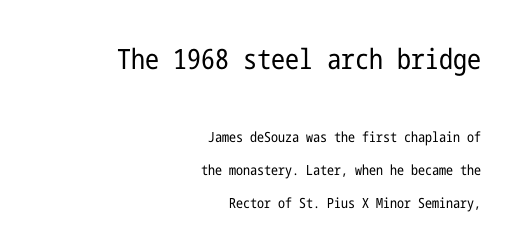
Q: Is the text bold? A: No.
Q: Is the text italic (slanted)? A: No, it is upright.
Q: Is the typeface a serif or a sans-serif typeface? A: Sans-serif.
Q: Is the text underlined? A: No.
Q: How is the paragraph aligned? A: Right-aligned.
Q: Is the spacing between letters normal or unusually wide? A: Normal.
Q: Is the spacing between lines tight, normal or loose? A: Loose.
Q: Which block of text is set in a larger size, the first (top) or the second (bottom)? A: The first (top) one.
Q: Width (condensed, normal, or wide)? A: Condensed.
Q: Stroke contrast? A: Low.
Q: x-height? A: Medium.
